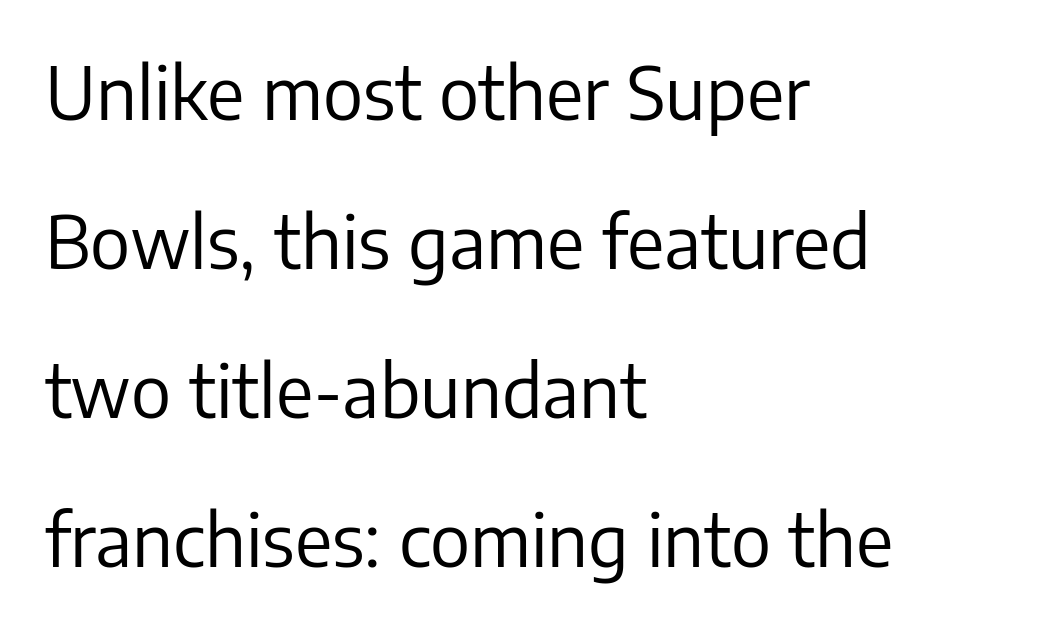
{"serif": "no", "italic": "no", "bold": "no", "weight": "regular", "width": "normal", "stroke_contrast": "low", "x_height": "medium", "monospaced": "no", "underline": "no", "align": "left", "line_spacing": "loose", "line_spacing_ratio": 2.07, "letter_spacing": "normal", "letter_spacing_em": 0.0, "glyph_px": 72}
